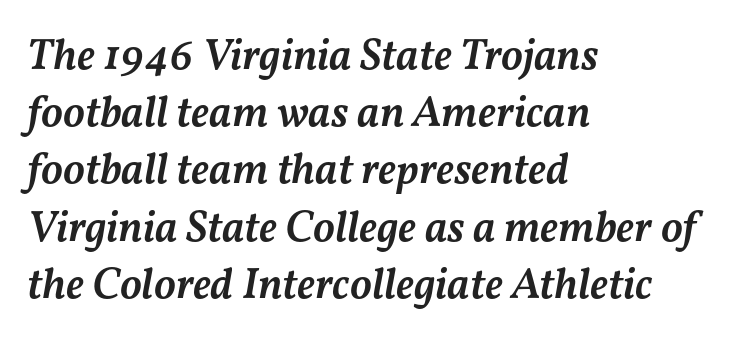
Q: Is the text bold? A: Semi-bold.
Q: Is the text italic (slanted)? A: Yes, it leans right by about 11 degrees.
Q: Is the text underlined? A: No.
Q: How is the paragraph aligned? A: Left-aligned.
Q: Is the spacing between letters normal or unusually wide? A: Normal.
Q: Is the spacing between lines tight, normal or loose? A: Normal.
Q: Width (condensed, normal, or wide)? A: Normal.
Q: Stroke contrast? A: Medium.
Q: x-height? A: Medium.
Q: Monospaced? A: No.
